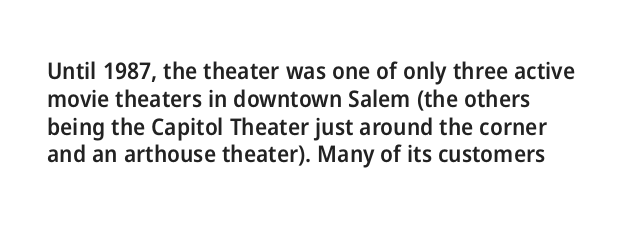
The image shows 23 px text type, upright; set line spacing 1.21x, normal letter spacing, not underlined.
